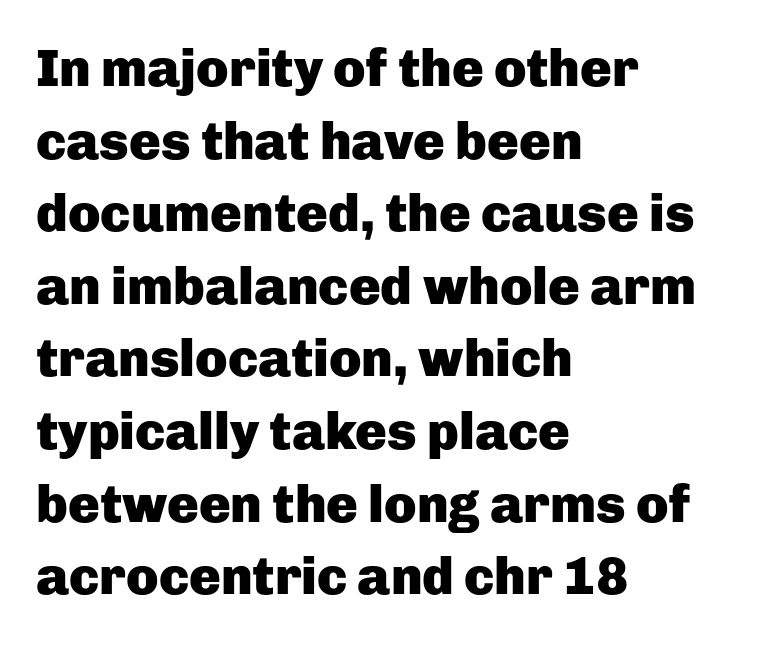
Q: Is the text bold? A: Yes.
Q: Is the text italic (slanted)? A: No, it is upright.
Q: Is the typeface a serif or a sans-serif typeface? A: Sans-serif.
Q: Is the text underlined? A: No.
Q: How is the paragraph aligned? A: Left-aligned.
Q: Is the spacing between letters normal or unusually wide? A: Normal.
Q: Is the spacing between lines tight, normal or loose? A: Normal.
Q: Width (condensed, normal, or wide)? A: Normal.
Q: Stroke contrast? A: Low.
Q: x-height? A: Medium.
Q: Monospaced? A: No.
